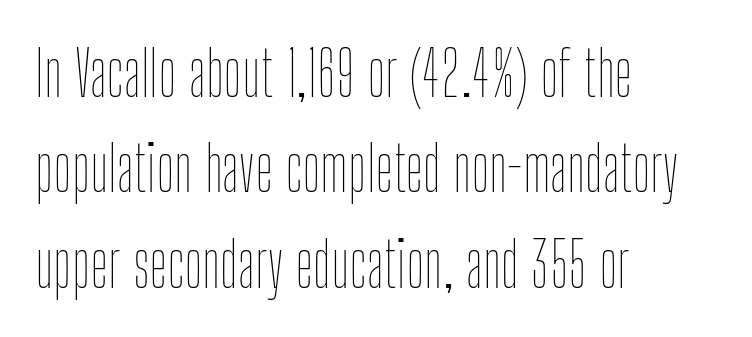
{"italic": "no", "bold": "no", "weight": "thin", "width": "condensed", "stroke_contrast": "low", "x_height": "medium", "monospaced": "no", "underline": "no", "align": "left", "line_spacing": "normal", "line_spacing_ratio": 1.54, "letter_spacing": "normal", "letter_spacing_em": 0.0, "glyph_px": 62}
